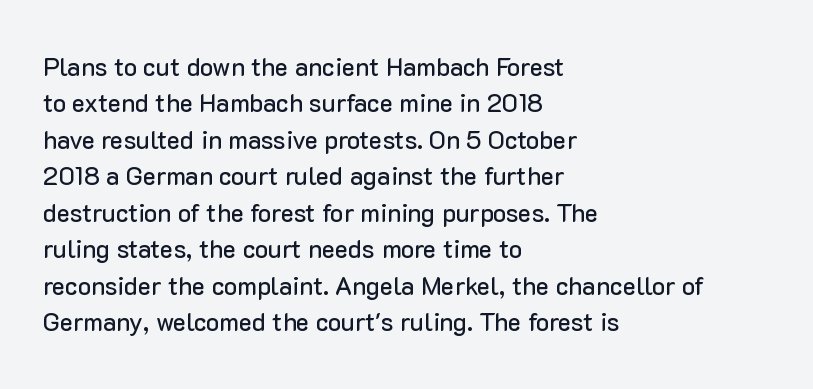
Plain, unruled lines of type. The type is set solid horizontally, with unmodified tracking. Tall strokes in this sample are plumb rather than angled. Regarding leading, the lines here are spaced in the standard way.
